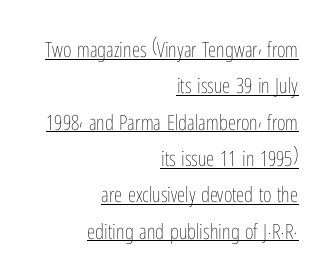
Does the copy run flush right? Yes — the right margin is perfectly even. Rendered with straight, roman letterforms. Is the letter spacing exaggerated? No — it looks like the ordinary default. Glance below the letters and you will spot a drawn line. The passage shown is not bold in any degree.
